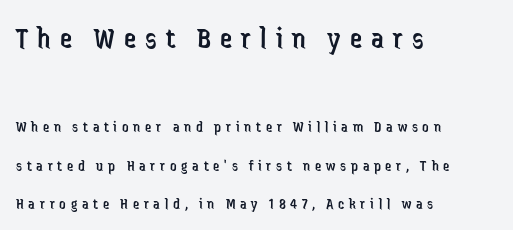
{"serif": "no", "italic": "no", "bold": "no", "weight": "regular", "width": "condensed", "stroke_contrast": "low", "x_height": "medium", "monospaced": "no", "underline": "no", "align": "left", "line_spacing": "loose", "line_spacing_ratio": 2.4, "letter_spacing": "wide", "letter_spacing_em": 0.29, "larger_block": "first", "size_ratio": 1.94, "glyph_px": 31}
